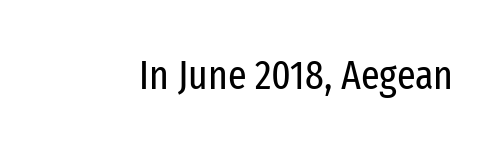
The image shows 41 px regular-weight, condensed sans-serif type, upright; set normal letter spacing, not underlined; low stroke contrast and a medium x-height.
